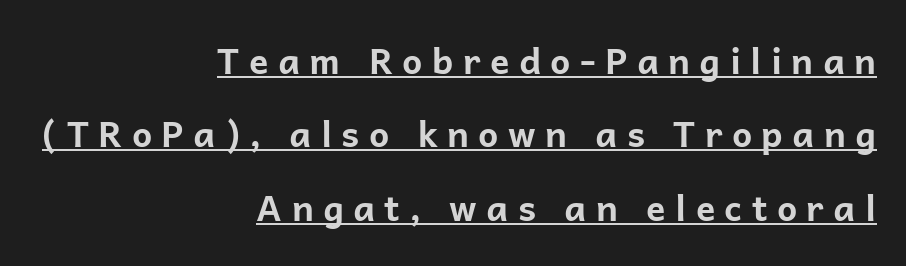
Q: Is the text bold? A: Yes.
Q: Is the text italic (slanted)? A: No, it is upright.
Q: Is the typeface a serif or a sans-serif typeface? A: Sans-serif.
Q: Is the text underlined? A: Yes.
Q: How is the paragraph aligned? A: Right-aligned.
Q: Is the spacing between letters normal or unusually wide? A: Unusually wide.
Q: Is the spacing between lines tight, normal or loose? A: Loose.
Q: Width (condensed, normal, or wide)? A: Normal.
Q: Stroke contrast? A: Low.
Q: x-height? A: Medium.
Q: Monospaced? A: No.
